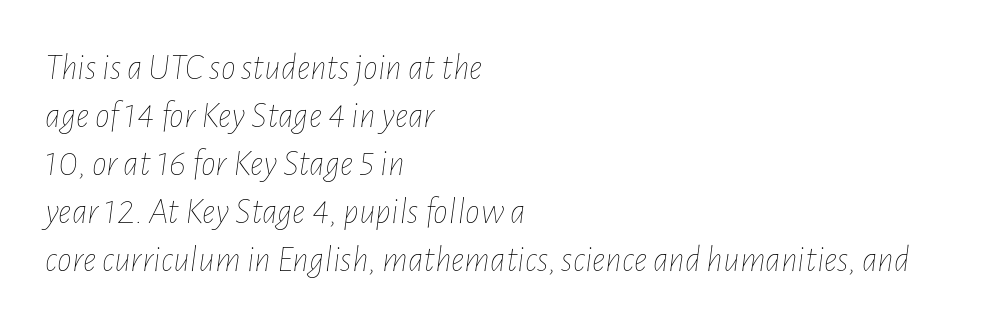
Q: Is the text bold? A: No.
Q: Is the text italic (slanted)? A: Yes, it leans right by about 7 degrees.
Q: Is the text underlined? A: No.
Q: How is the paragraph aligned? A: Left-aligned.
Q: Is the spacing between letters normal or unusually wide? A: Normal.
Q: Is the spacing between lines tight, normal or loose? A: Normal.
Q: Width (condensed, normal, or wide)? A: Condensed.
Q: Stroke contrast? A: Low.
Q: x-height? A: Medium.
Q: Monospaced? A: No.
